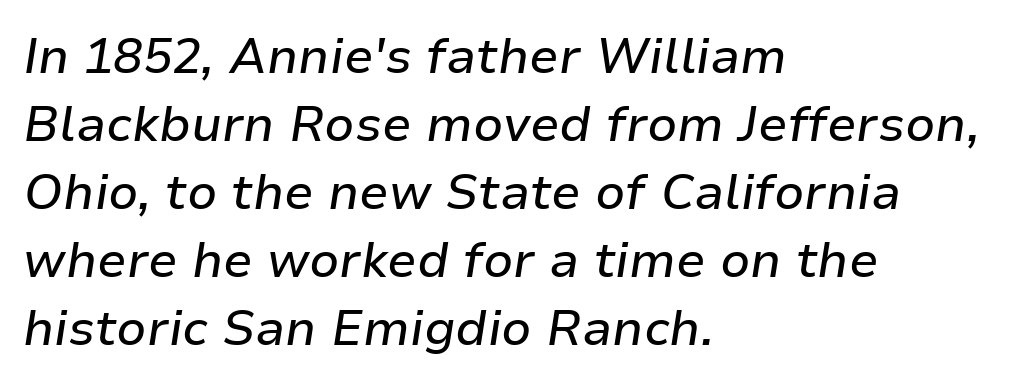
Q: Is the text italic (slanted)? A: Yes, it leans right by about 9 degrees.
Q: Is the text underlined? A: No.
Q: How is the paragraph aligned? A: Left-aligned.
Q: Is the spacing between letters normal or unusually wide? A: Normal.
Q: Is the spacing between lines tight, normal or loose? A: Normal.
Q: Width (condensed, normal, or wide)? A: Normal.
Q: Stroke contrast? A: Low.
Q: x-height? A: Medium.
Q: Monospaced? A: No.
